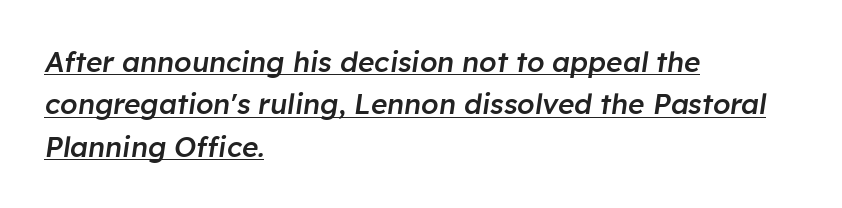
The image shows 28 px semibold type, italic (leaning right); set left-aligned, normal line spacing (1.51x), normal letter spacing, underlined; low stroke contrast and a medium x-height.
